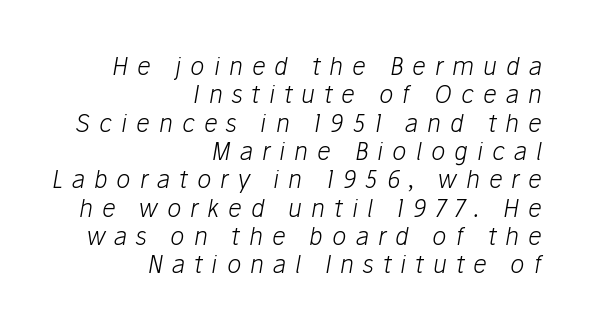
Q: Is the text bold? A: No.
Q: Is the text italic (slanted)? A: Yes, it leans right by about 10 degrees.
Q: Is the text underlined? A: No.
Q: How is the paragraph aligned? A: Right-aligned.
Q: Is the spacing between letters normal or unusually wide? A: Unusually wide.
